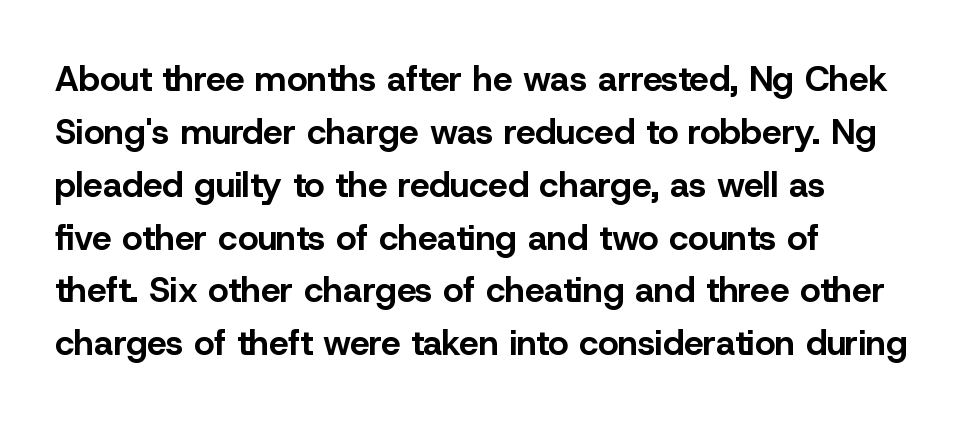
The image shows 35 px bold sans-serif type, upright; set left-aligned, normal line spacing (1.51x), normal letter spacing, not underlined; low stroke contrast and a medium x-height.
